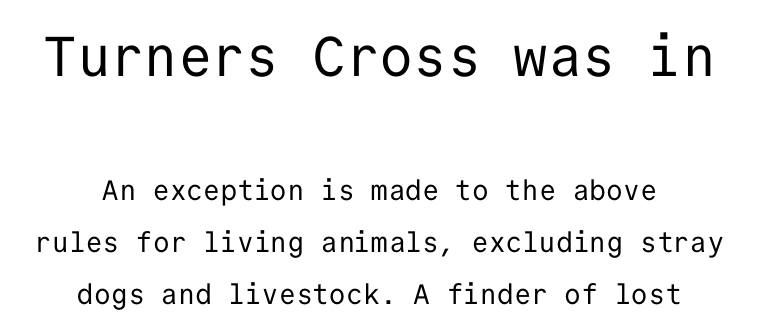
Q: Is the text bold? A: No.
Q: Is the text italic (slanted)? A: No, it is upright.
Q: Is the typeface a serif or a sans-serif typeface? A: Sans-serif.
Q: Is the text underlined? A: No.
Q: Is the spacing between letters normal or unusually wide? A: Normal.
Q: Which block of text is set in a larger size, the first (top) or the second (bottom)? A: The first (top) one.
Q: Width (condensed, normal, or wide)? A: Normal.
Q: Stroke contrast? A: Low.
Q: x-height? A: Medium.
Q: Monospaced? A: Yes.
